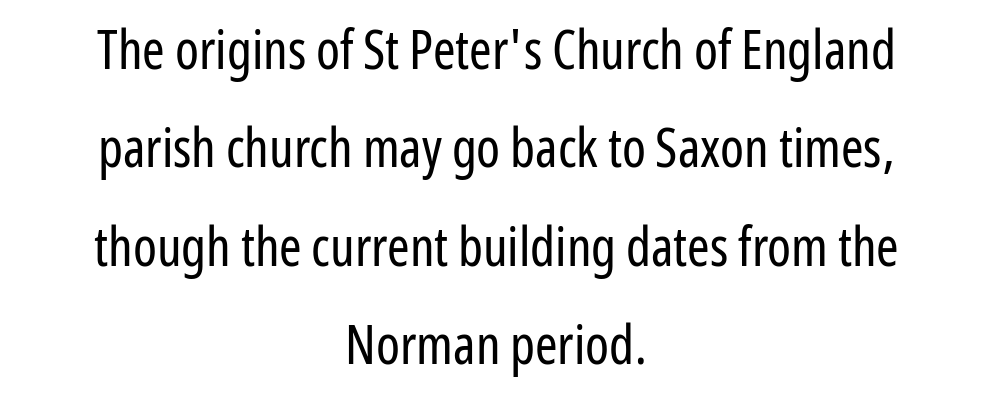
Posture: straight, roman, zero tilt. The passage shown is typed in a proportional face where columns would drift. To sum up the face: it is a sans, with no serifs. Words float on clear page, feet unadorned. Short note: letters normally spaced. No extra ink here — the face is not bold.
